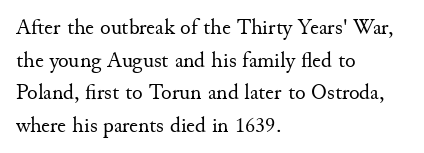
Q: Is the text bold? A: No.
Q: Is the text italic (slanted)? A: No, it is upright.
Q: Is the text underlined? A: No.
Q: How is the paragraph aligned? A: Left-aligned.
Q: Is the spacing between letters normal or unusually wide? A: Normal.
Q: Is the spacing between lines tight, normal or loose? A: Normal.
